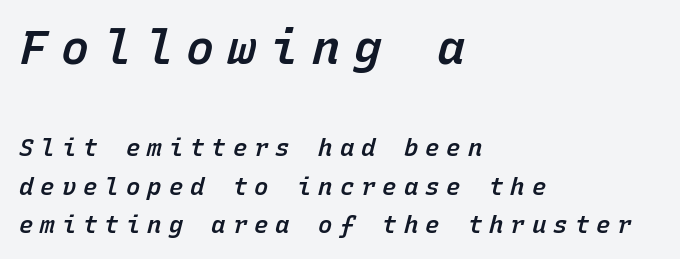
The image shows 47 px semibold type, italic (leaning right), monospaced; set left-aligned, normal line spacing (1.62x), unusually wide letter spacing (+0.29 em), not underlined; the first (top) block is 1.96x larger; low stroke contrast and a medium x-height.
